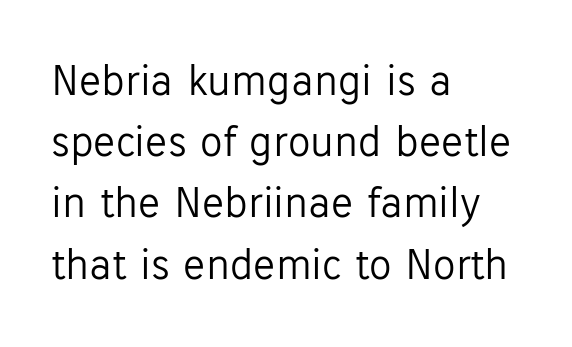
{"serif": "no", "italic": "no", "bold": "no", "weight": "light", "width": "normal", "stroke_contrast": "low", "x_height": "medium", "monospaced": "no", "underline": "no", "align": "left", "line_spacing": "normal", "line_spacing_ratio": 1.36, "letter_spacing": "normal", "letter_spacing_em": 0.0, "glyph_px": 45}
